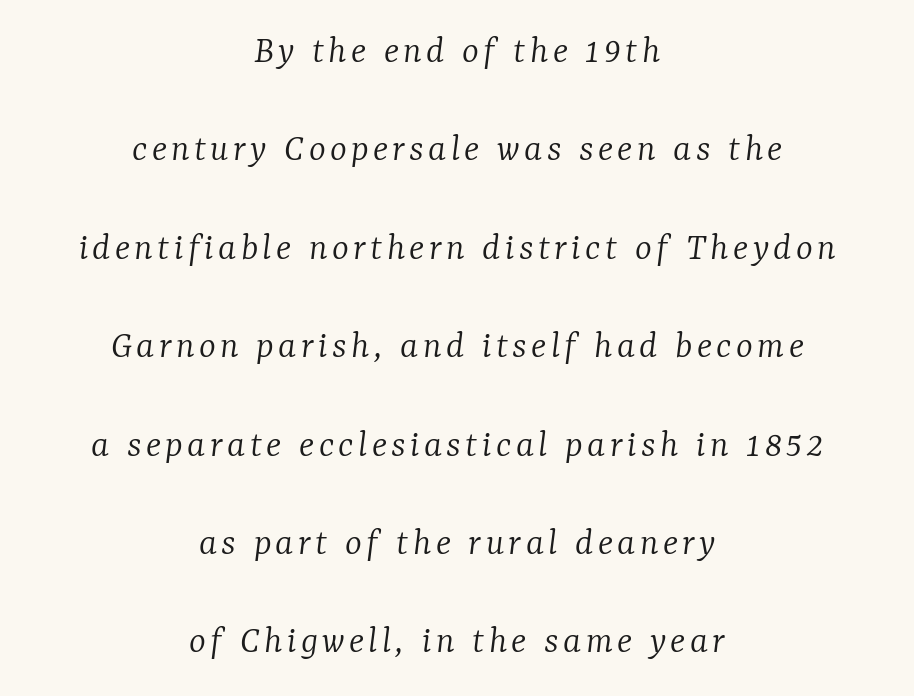
{"serif": "yes", "italic": "yes", "lean": "right", "slant_degrees": 7, "bold": "no", "weight": "light", "width": "normal", "stroke_contrast": "low", "x_height": "medium", "monospaced": "no", "underline": "no", "align": "center", "line_spacing": "loose", "line_spacing_ratio": 2.46, "glyph_px": 40}
